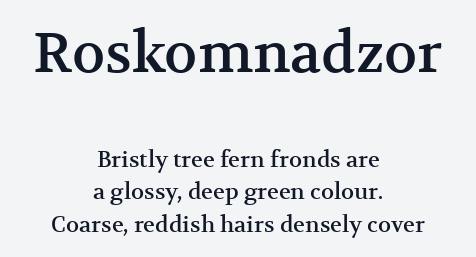
Does the type have serifs? Yes, each stem ends in a small foot. The type sits square on the baseline with zero lean. The face used here appears at its bigger size in the upper chunk. These lines are centered, leaving both edges ragged.
